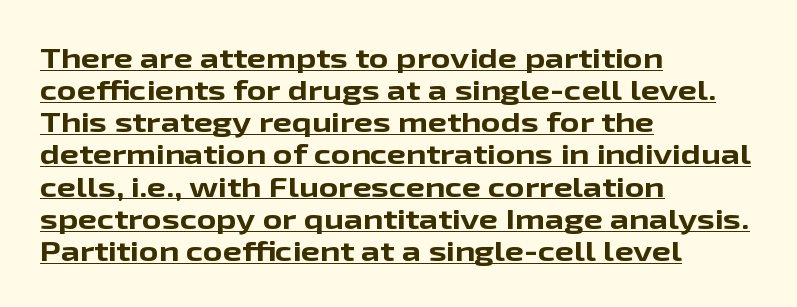
{"italic": "no", "bold": "yes", "underline": "yes", "align": "left", "line_spacing_ratio": 1.19, "letter_spacing": "normal", "letter_spacing_em": 0.0, "glyph_px": 27}
